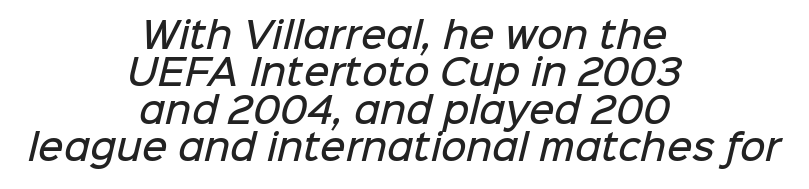
Q: Is the text bold? A: Semi-bold.
Q: Is the typeface a serif or a sans-serif typeface? A: Sans-serif.
Q: Is the text underlined? A: No.
Q: How is the paragraph aligned? A: Centered.
Q: Is the spacing between letters normal or unusually wide? A: Normal.
Q: Is the spacing between lines tight, normal or loose? A: Tight.
Q: Width (condensed, normal, or wide)? A: Normal.
Q: Stroke contrast? A: Low.
Q: x-height? A: Medium.
Q: Monospaced? A: No.
